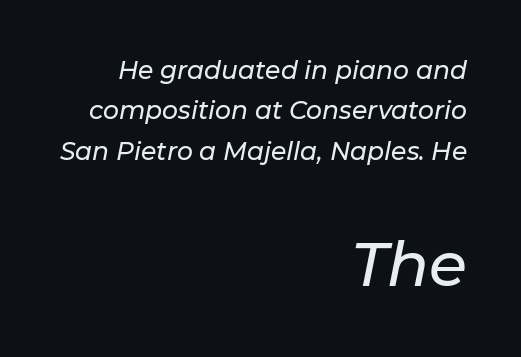
Q: Is the text italic (slanted)? A: Yes, it leans right by about 11 degrees.
Q: Is the text underlined? A: No.
Q: How is the paragraph aligned? A: Right-aligned.
Q: Is the spacing between letters normal or unusually wide? A: Normal.
Q: Is the spacing between lines tight, normal or loose? A: Normal.
Q: Which block of text is set in a larger size, the first (top) or the second (bottom)? A: The second (bottom) one.
Q: Width (condensed, normal, or wide)? A: Normal.
Q: Stroke contrast? A: Low.
Q: x-height? A: Medium.
Q: Monospaced? A: No.
